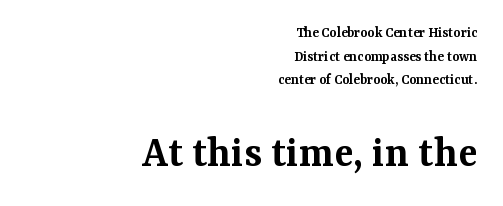
Moderately thickened strokes mark this as semibold type. You can tell it's not italic because the verticals are truly vertical. Line ends are locked; line starts wander. What stands out about the letter spacing? Nothing — it is the standard amount.
